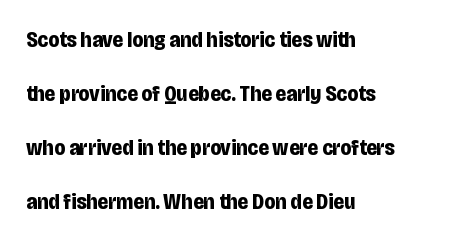
{"italic": "no", "bold": "yes", "underline": "no", "align": "left", "line_spacing": "loose", "line_spacing_ratio": 2.46, "letter_spacing": "normal", "letter_spacing_em": 0.0, "glyph_px": 22}
